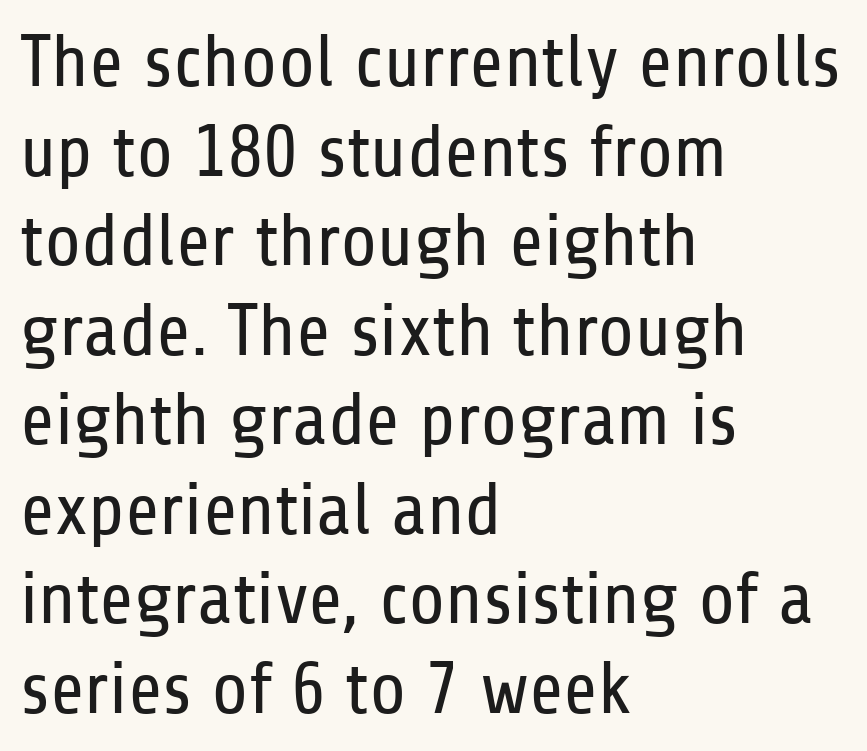
{"serif": "no", "italic": "no", "bold": "no", "weight": "regular", "width": "condensed", "stroke_contrast": "low", "x_height": "medium", "monospaced": "no", "underline": "no", "align": "left", "line_spacing_ratio": 1.21, "letter_spacing": "normal", "letter_spacing_em": 0.0, "glyph_px": 74}
